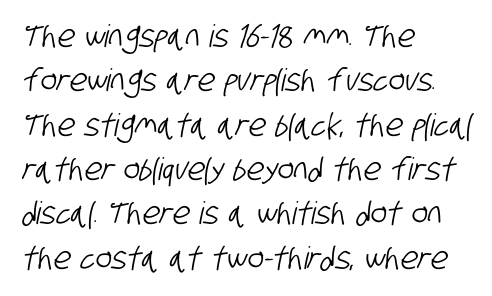
The image shows 31 px condensed sans-serif type; set left-aligned, normal line spacing (1.43x), normal letter spacing, not underlined; low stroke contrast and a large x-height.
